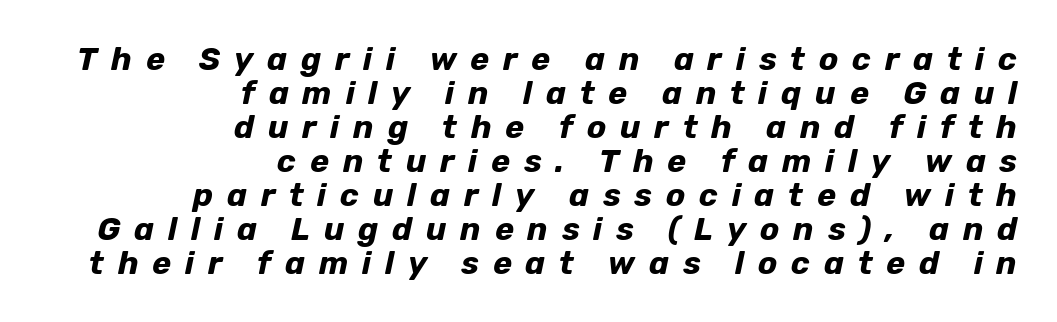
{"italic": "yes", "lean": "right", "slant_degrees": 12, "bold": "yes", "weight": "bold", "width": "normal", "stroke_contrast": "low", "x_height": "medium", "monospaced": "no", "underline": "no", "align": "right", "line_spacing": "tight", "line_spacing_ratio": 1.06, "letter_spacing": "wide", "letter_spacing_em": 0.43, "glyph_px": 32}
